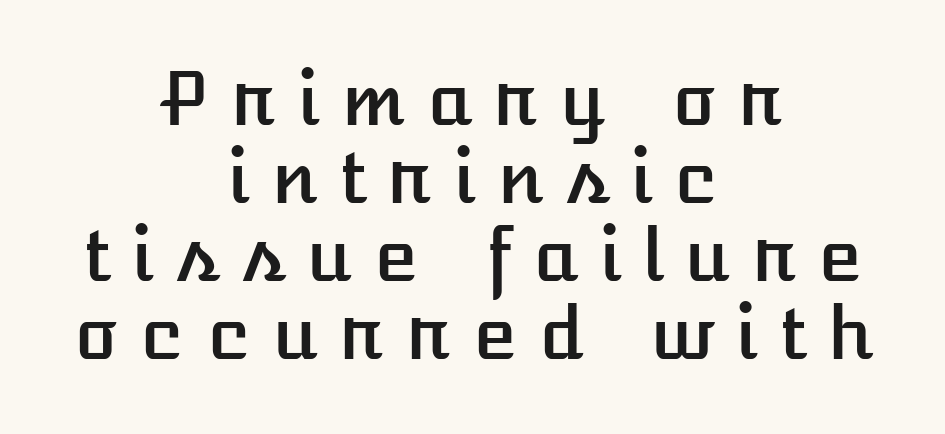
The image shows 73 px text type, upright; set centered, tight line spacing (1.07x), unusually wide letter spacing (+0.29 em), not underlined; low stroke contrast and a medium x-height.
